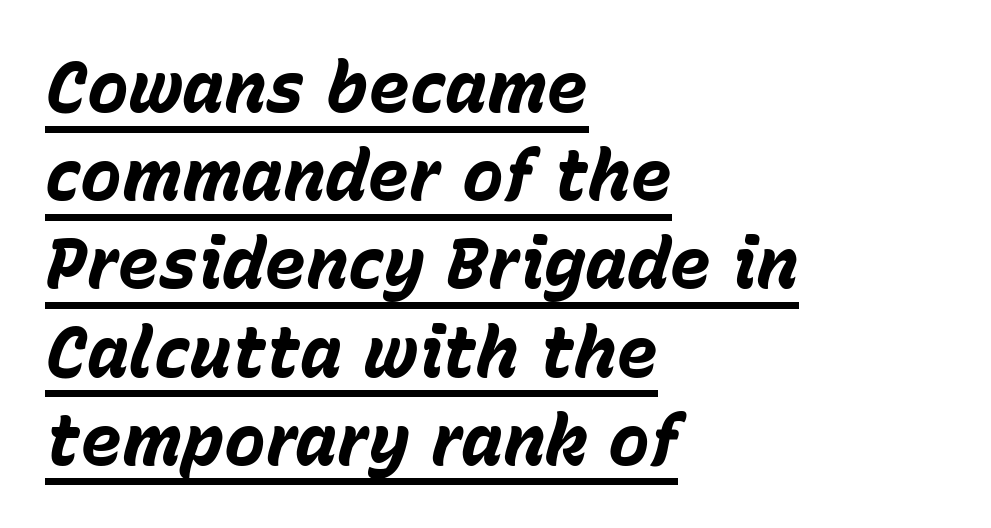
The image shows 70 px bold type, italic (leaning right); set left-aligned, normal line spacing (1.26x), normal letter spacing, underlined; low stroke contrast and a medium x-height.
